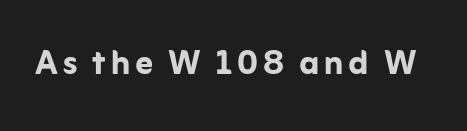
The font is running at its bold setting. Rule under the text: the space is simply empty. Every stem runs plumb, perpendicular to the baseline. Is this a fixed-width face? No — the glyphs have proportional, varying widths. Are there feet on the stems? There aren't — it's a sans.
